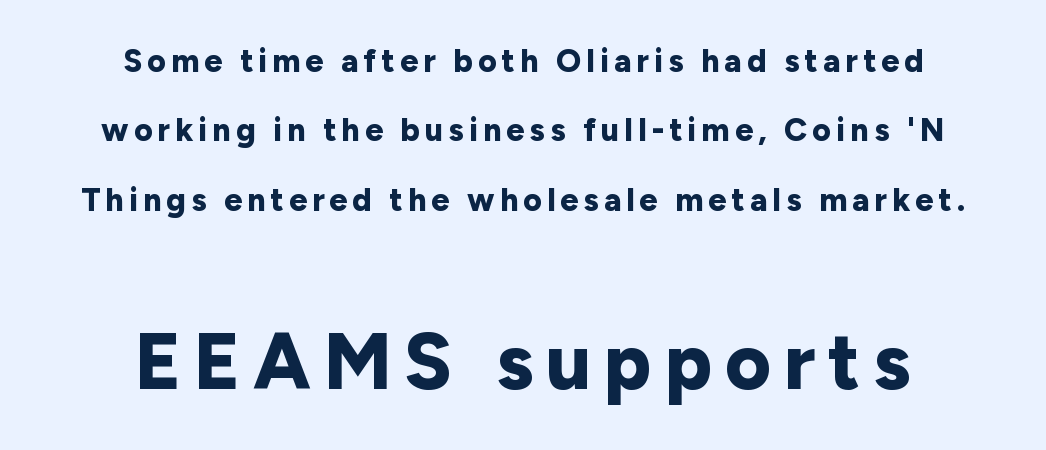
Q: Is the text bold? A: Yes.
Q: Is the text italic (slanted)? A: No, it is upright.
Q: Is the typeface a serif or a sans-serif typeface? A: Sans-serif.
Q: Is the text underlined? A: No.
Q: How is the paragraph aligned? A: Centered.
Q: Is the spacing between lines tight, normal or loose? A: Loose.
Q: Which block of text is set in a larger size, the first (top) or the second (bottom)? A: The second (bottom) one.
Q: Width (condensed, normal, or wide)? A: Normal.
Q: Stroke contrast? A: Low.
Q: x-height? A: Medium.
Q: Monospaced? A: No.
